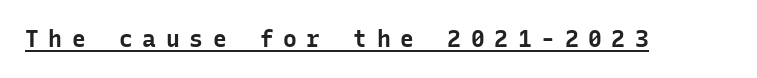
The image shows 23 px bold type, upright; set unusually wide letter spacing (+0.42 em), underlined.
